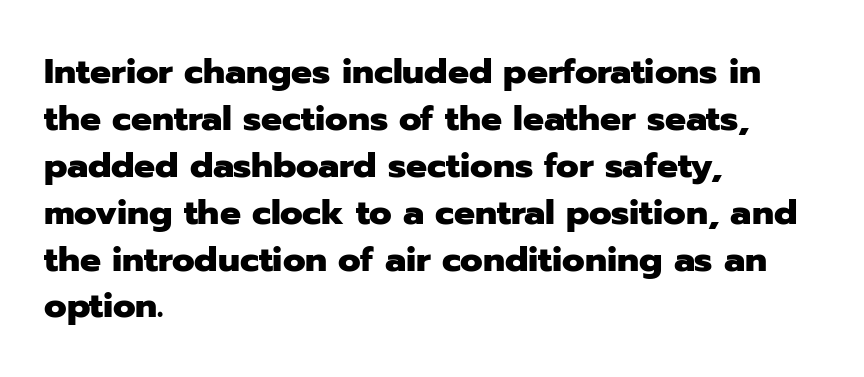
{"serif": "no", "italic": "no", "bold": "yes", "weight": "heavy", "width": "normal", "stroke_contrast": "low", "x_height": "medium", "monospaced": "no", "underline": "no", "align": "left", "line_spacing": "normal", "line_spacing_ratio": 1.34, "letter_spacing": "normal", "letter_spacing_em": 0.0, "glyph_px": 35}
